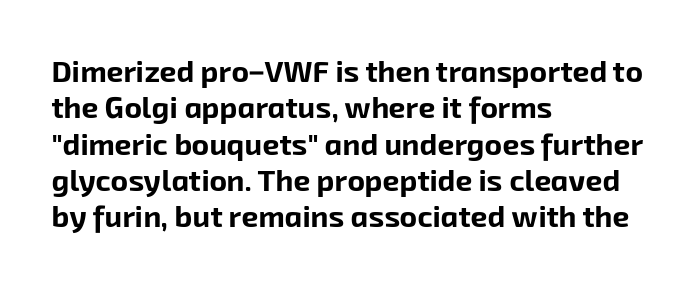
Standard letterfit; no display-style spreading of the glyphs. Quick note: underline off. Heft: maximum for text — a bold. Is this a sans? Yes — the strokes have no serifs. Each letter keeps its own natural width here, so spacing adapts to shape.
